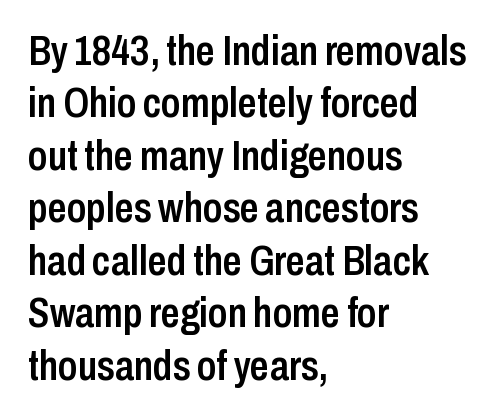
{"serif": "no", "italic": "no", "bold": "semi", "weight": "semibold", "width": "condensed", "stroke_contrast": "low", "x_height": "medium", "monospaced": "no", "underline": "no", "align": "left", "line_spacing": "normal", "line_spacing_ratio": 1.25, "letter_spacing": "normal", "letter_spacing_em": 0.0, "glyph_px": 42}
